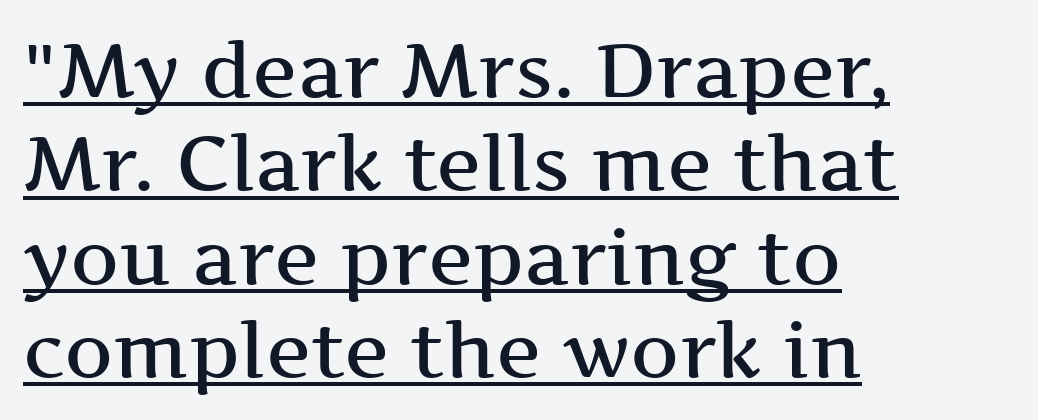
Is there any slant? The stems are plumb. Firm but not heavy-handed strokes: this text is semibold. A typesetter would call this proportional, since set widths differ per character. Compared with typical body copy, the letter spacing here is the same. The typesetter has applied underlining to the passage shown. All the whitespace from short lines collects on the right.
